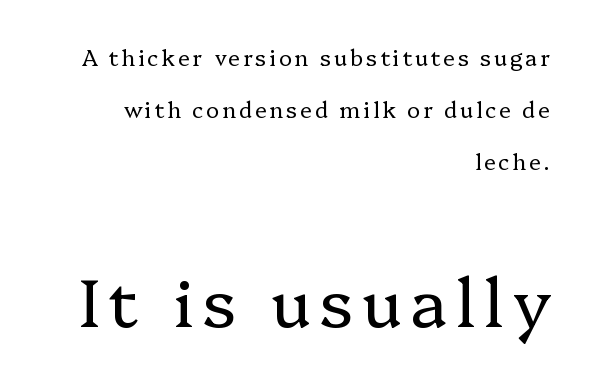
Scale increases going downward across the two blocks. A typesetter would call this proportional, since set widths differ per character. The glyphs are unaccompanied by any horizontal stroke below them. Vertical strokes here are truly vertical. The passage shown stacks its lines with a broad gap. Teacher's note: observe the even right margin — that is flush-right alignment.
